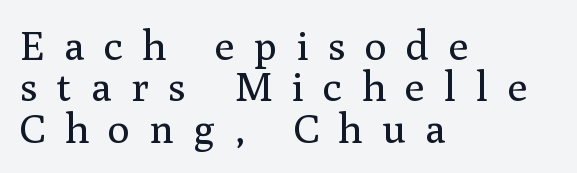
Q: Is the text bold? A: No.
Q: Is the text italic (slanted)? A: No, it is upright.
Q: Is the typeface a serif or a sans-serif typeface? A: Serif.
Q: Is the text underlined? A: No.
Q: How is the paragraph aligned? A: Left-aligned.
Q: Is the spacing between letters normal or unusually wide? A: Unusually wide.
Q: Is the spacing between lines tight, normal or loose? A: Tight.
Q: Width (condensed, normal, or wide)? A: Normal.
Q: Stroke contrast? A: Medium.
Q: x-height? A: Medium.
Q: Monospaced? A: No.
